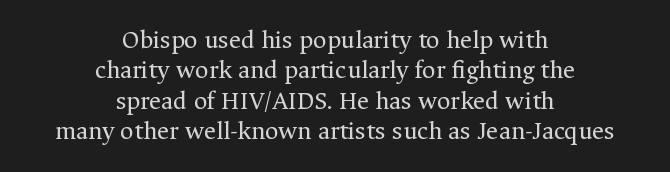
{"italic": "no", "bold": "no", "underline": "no", "align": "center", "line_spacing_ratio": 1.17, "letter_spacing": "normal", "letter_spacing_em": 0.0, "glyph_px": 26}
